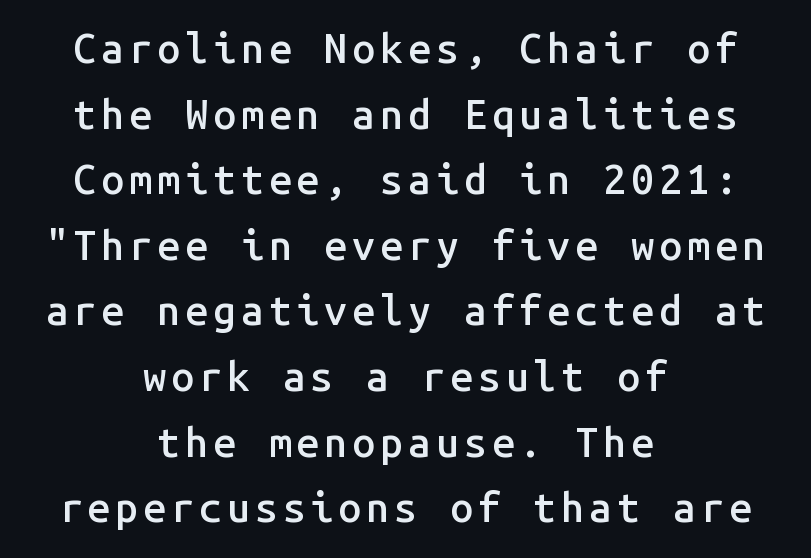
Q: Is the text bold? A: Semi-bold.
Q: Is the text italic (slanted)? A: No, it is upright.
Q: Is the typeface a serif or a sans-serif typeface? A: Sans-serif.
Q: Is the text underlined? A: No.
Q: How is the paragraph aligned? A: Centered.
Q: Is the spacing between lines tight, normal or loose? A: Normal.
Q: Width (condensed, normal, or wide)? A: Normal.
Q: Stroke contrast? A: Low.
Q: x-height? A: Medium.
Q: Monospaced? A: Yes.
